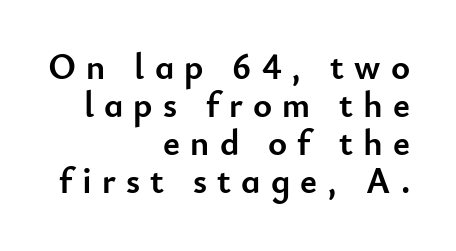
Q: Is the text bold? A: Yes.
Q: Is the text italic (slanted)? A: No, it is upright.
Q: Is the typeface a serif or a sans-serif typeface? A: Sans-serif.
Q: Is the text underlined? A: No.
Q: How is the paragraph aligned? A: Right-aligned.
Q: Is the spacing between letters normal or unusually wide? A: Unusually wide.
Q: Is the spacing between lines tight, normal or loose? A: Tight.
Q: Width (condensed, normal, or wide)? A: Normal.
Q: Stroke contrast? A: Low.
Q: x-height? A: Small.
Q: Monospaced? A: No.
